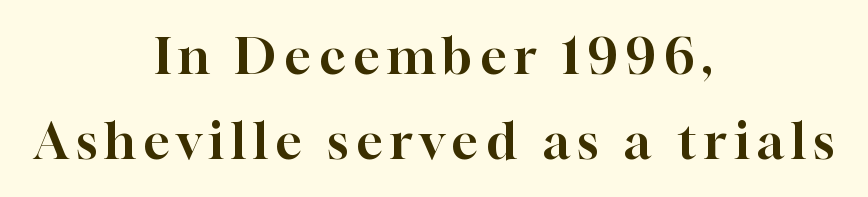
{"serif": "yes", "italic": "no", "width": "normal", "stroke_contrast": "high", "x_height": "medium", "monospaced": "no", "underline": "no", "align": "center", "line_spacing_ratio": 1.71, "glyph_px": 50}
